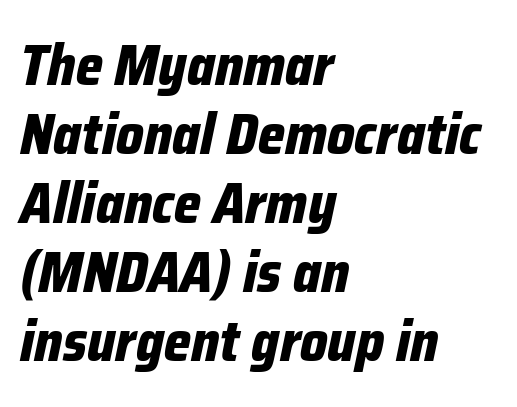
{"italic": "yes", "lean": "right", "slant_degrees": 12, "bold": "yes", "weight": "bold", "width": "condensed", "stroke_contrast": "low", "x_height": "medium", "monospaced": "no", "underline": "no", "align": "left", "line_spacing_ratio": 1.21, "letter_spacing": "normal", "letter_spacing_em": 0.0, "glyph_px": 57}
